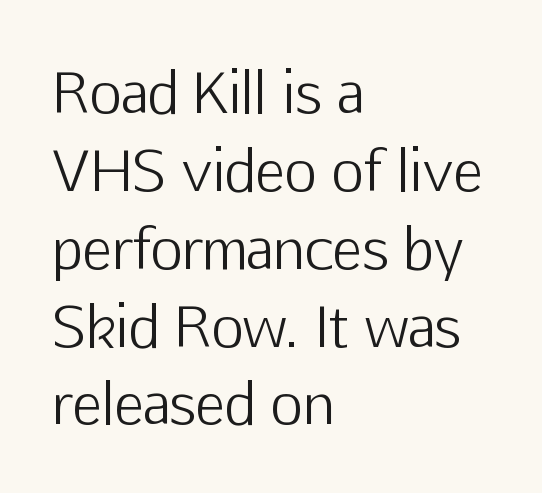
{"serif": "no", "italic": "no", "bold": "no", "weight": "light", "width": "normal", "stroke_contrast": "low", "x_height": "medium", "monospaced": "no", "underline": "no", "align": "left", "line_spacing": "normal", "line_spacing_ratio": 1.39, "letter_spacing": "normal", "letter_spacing_em": 0.0, "glyph_px": 56}
